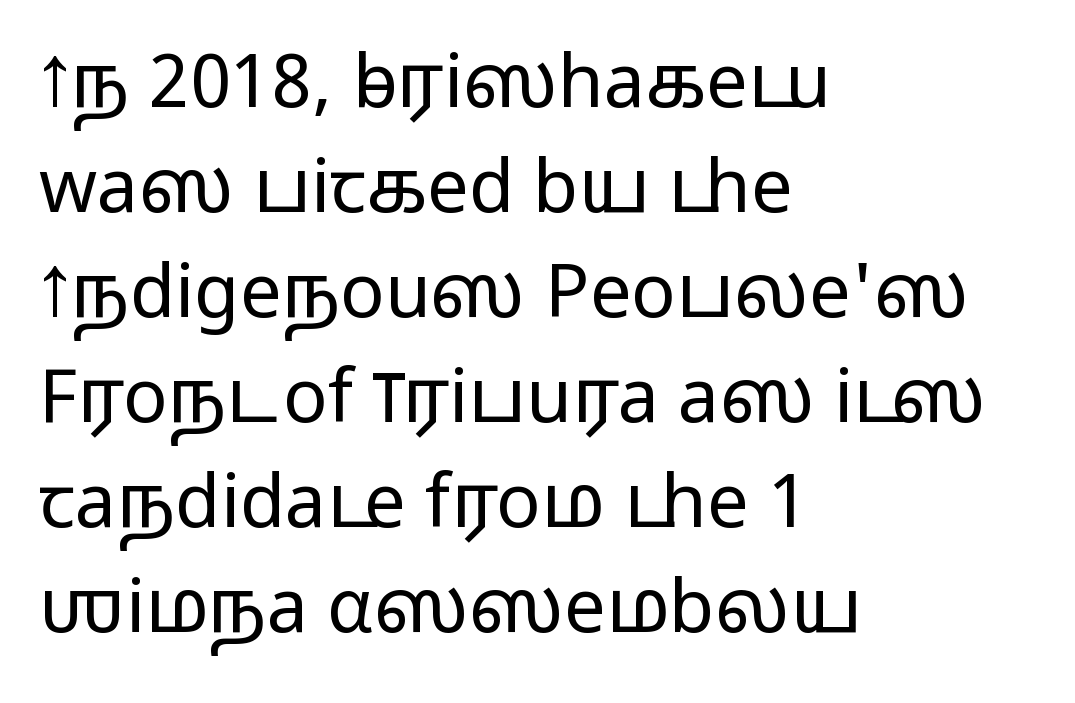
You can tell it's not italic because the verticals are truly vertical. This sample is left-justified, so line endings fall wherever the words run out. Decoration check: the copy has no underline. The strokes are not fattened; the text isn't bold.
